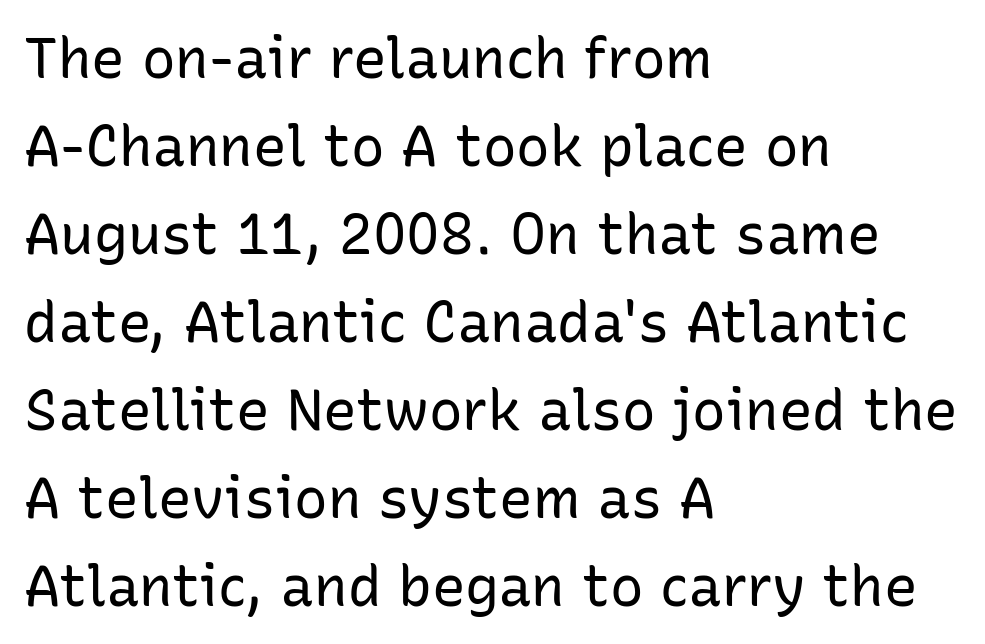
Q: Is the text bold? A: No.
Q: Is the text italic (slanted)? A: No, it is upright.
Q: Is the typeface a serif or a sans-serif typeface? A: Sans-serif.
Q: Is the text underlined? A: No.
Q: How is the paragraph aligned? A: Left-aligned.
Q: Is the spacing between letters normal or unusually wide? A: Normal.
Q: Is the spacing between lines tight, normal or loose? A: Normal.
Q: Width (condensed, normal, or wide)? A: Normal.
Q: Stroke contrast? A: Low.
Q: x-height? A: Medium.
Q: Monospaced? A: No.
